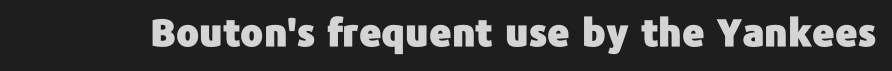
The image shows 38 px sans-serif type, upright; set normal letter spacing, not underlined; low stroke contrast and a medium x-height.
